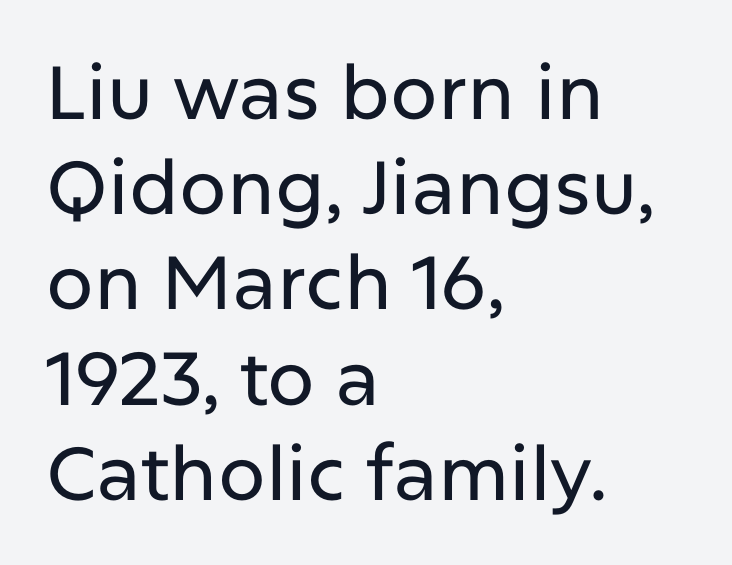
A normal amount of white space separates one row of letters from the next. The face used here is proportionally spaced, like ordinary book or web type. A roman cut, with each character standing at attention. Are there feet on the stems? There aren't — it's a sans.
